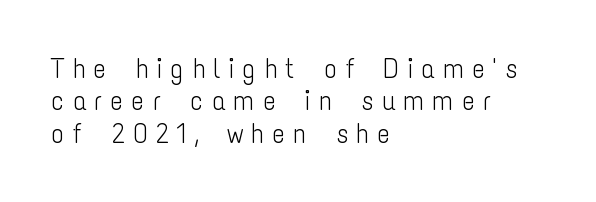
Q: Is the text bold? A: No.
Q: Is the text italic (slanted)? A: No, it is upright.
Q: Is the typeface a serif or a sans-serif typeface? A: Sans-serif.
Q: Is the text underlined? A: No.
Q: How is the paragraph aligned? A: Left-aligned.
Q: Is the spacing between letters normal or unusually wide? A: Unusually wide.
Q: Width (condensed, normal, or wide)? A: Condensed.
Q: Stroke contrast? A: Low.
Q: x-height? A: Medium.
Q: Monospaced? A: No.
